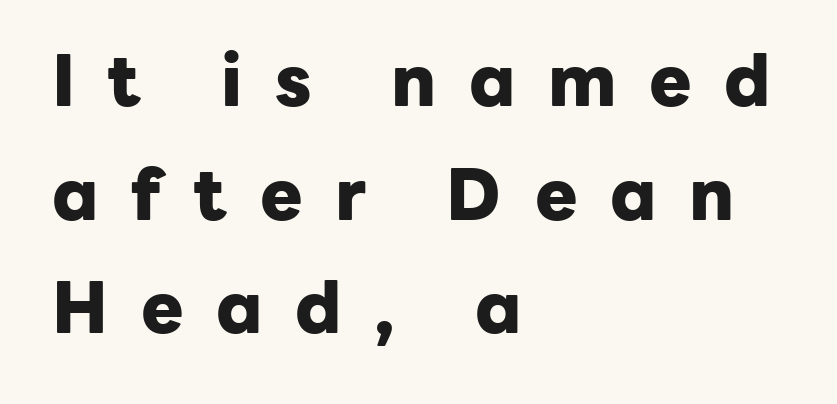
{"serif": "no", "italic": "no", "bold": "yes", "weight": "heavy", "width": "normal", "stroke_contrast": "low", "x_height": "medium", "monospaced": "no", "underline": "no", "align": "left", "line_spacing": "normal", "line_spacing_ratio": 1.6, "letter_spacing": "wide", "letter_spacing_em": 0.46, "glyph_px": 71}
